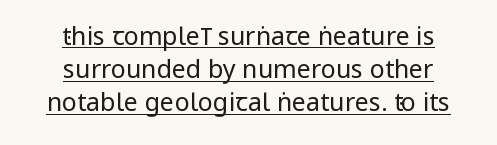
Q: Is the text bold? A: No.
Q: Is the text italic (slanted)? A: No, it is upright.
Q: Is the text underlined? A: Yes.
Q: How is the paragraph aligned? A: Centered.
Q: Is the spacing between letters normal or unusually wide? A: Normal.
Q: Is the spacing between lines tight, normal or loose? A: Normal.
